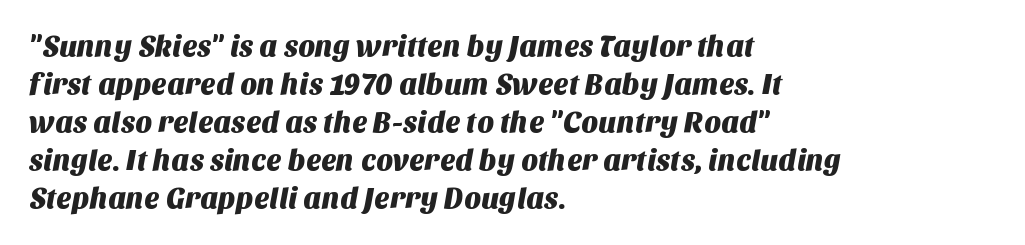
Q: Is the typeface a serif or a sans-serif typeface? A: Sans-serif.
Q: Is the text underlined? A: No.
Q: How is the paragraph aligned? A: Left-aligned.
Q: Is the spacing between letters normal or unusually wide? A: Normal.
Q: Is the spacing between lines tight, normal or loose? A: Normal.
Q: Width (condensed, normal, or wide)? A: Normal.
Q: Stroke contrast? A: Medium.
Q: x-height? A: Large.
Q: Monospaced? A: No.
